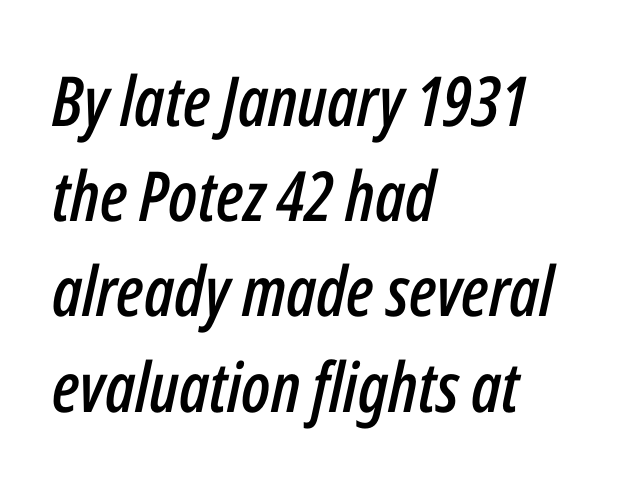
Q: Is the text italic (slanted)? A: Yes, it leans right by about 12 degrees.
Q: Is the text underlined? A: No.
Q: How is the paragraph aligned? A: Left-aligned.
Q: Is the spacing between letters normal or unusually wide? A: Normal.
Q: Is the spacing between lines tight, normal or loose? A: Normal.
Q: Width (condensed, normal, or wide)? A: Condensed.
Q: Stroke contrast? A: Low.
Q: x-height? A: Medium.
Q: Monospaced? A: No.
